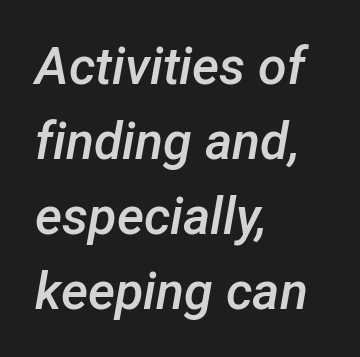
Caption: multi-line text, flush left, ragged right. Between one letter and the next there's only the usual sliver of space. Proportional: the letters do not fall into vertical columns. The face used here has a pronounced slope to its letters. A fair bit of extra ink — the face is semibold, not bold. The space between consecutive lines is moderate.
